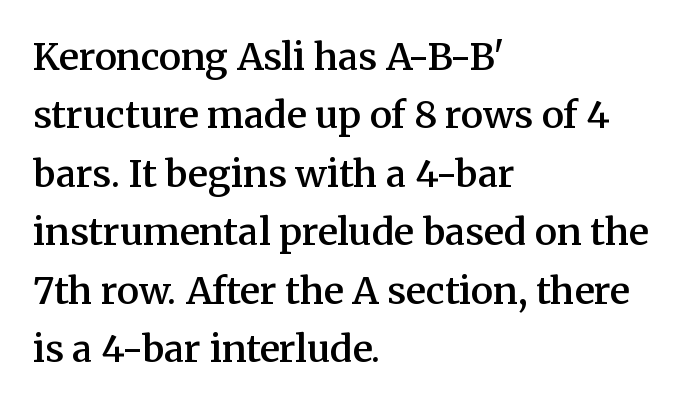
Q: Is the text bold? A: Semi-bold.
Q: Is the text italic (slanted)? A: No, it is upright.
Q: Is the typeface a serif or a sans-serif typeface? A: Serif.
Q: Is the text underlined? A: No.
Q: How is the paragraph aligned? A: Left-aligned.
Q: Is the spacing between letters normal or unusually wide? A: Normal.
Q: Is the spacing between lines tight, normal or loose? A: Normal.
Q: Width (condensed, normal, or wide)? A: Normal.
Q: Stroke contrast? A: Medium.
Q: x-height? A: Medium.
Q: Monospaced? A: No.
